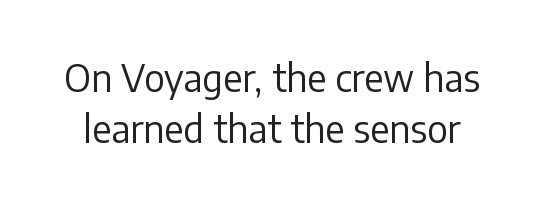
{"serif": "no", "italic": "no", "bold": "no", "weight": "regular", "width": "normal", "stroke_contrast": "low", "x_height": "medium", "monospaced": "no", "underline": "no", "line_spacing": "normal", "line_spacing_ratio": 1.39, "letter_spacing": "normal", "letter_spacing_em": 0.0, "glyph_px": 37}
